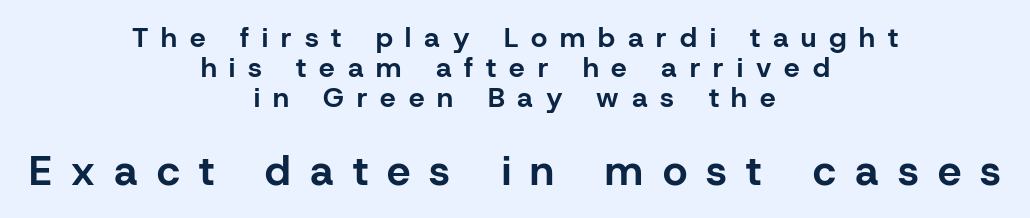
Between one letter and the next there's a generous, obvious gap. Note: smaller setting up top, larger setting below. In terms of weight, the rendering is a true, heavy bold. The paragraph shown floats in the horizontal middle.
